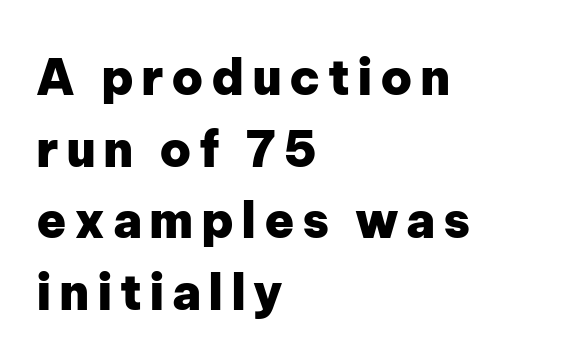
The image shows 49 px heavy sans-serif type, upright; set left-aligned, normal line spacing (1.46x), not underlined; low stroke contrast and a medium x-height.
